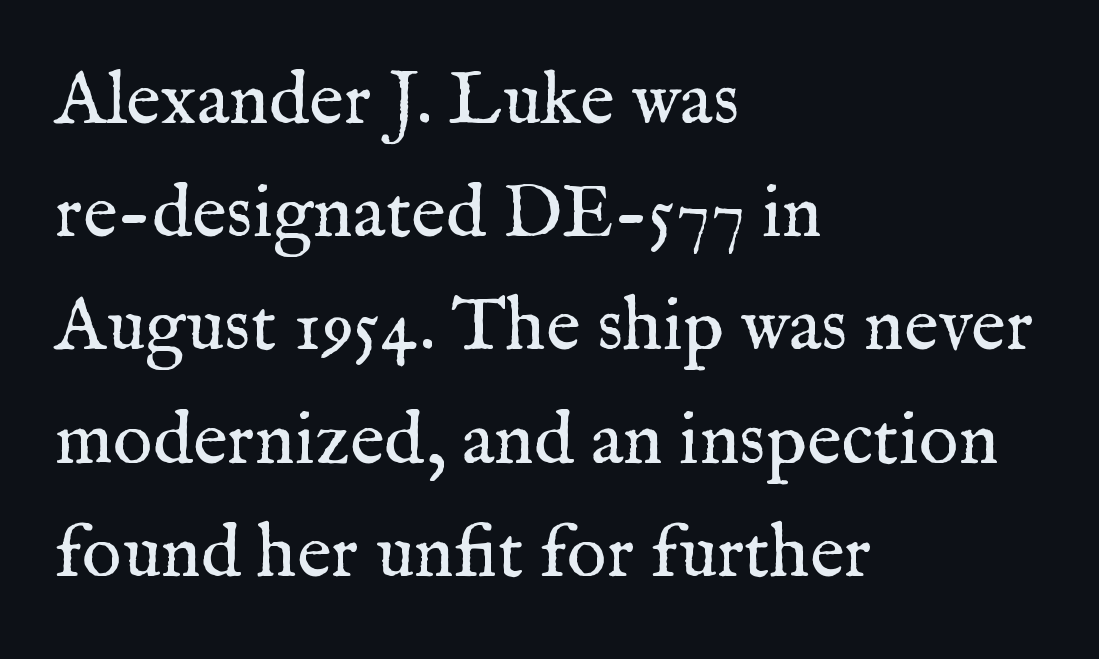
Q: Is the text bold? A: No.
Q: Is the text italic (slanted)? A: No, it is upright.
Q: Is the typeface a serif or a sans-serif typeface? A: Serif.
Q: Is the text underlined? A: No.
Q: How is the paragraph aligned? A: Left-aligned.
Q: Is the spacing between letters normal or unusually wide? A: Normal.
Q: Is the spacing between lines tight, normal or loose? A: Normal.
Q: Width (condensed, normal, or wide)? A: Normal.
Q: Stroke contrast? A: Medium.
Q: x-height? A: Medium.
Q: Monospaced? A: No.
